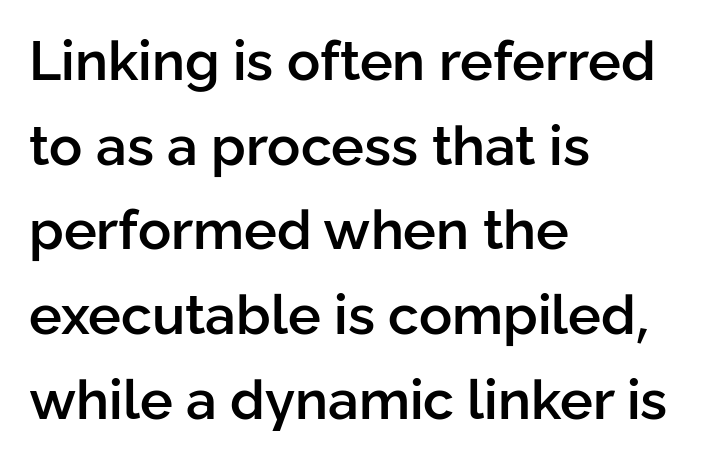
Q: Is the text bold? A: Semi-bold.
Q: Is the text italic (slanted)? A: No, it is upright.
Q: Is the typeface a serif or a sans-serif typeface? A: Sans-serif.
Q: Is the text underlined? A: No.
Q: How is the paragraph aligned? A: Left-aligned.
Q: Is the spacing between letters normal or unusually wide? A: Normal.
Q: Is the spacing between lines tight, normal or loose? A: Normal.
Q: Width (condensed, normal, or wide)? A: Normal.
Q: Stroke contrast? A: Low.
Q: x-height? A: Medium.
Q: Monospaced? A: No.
